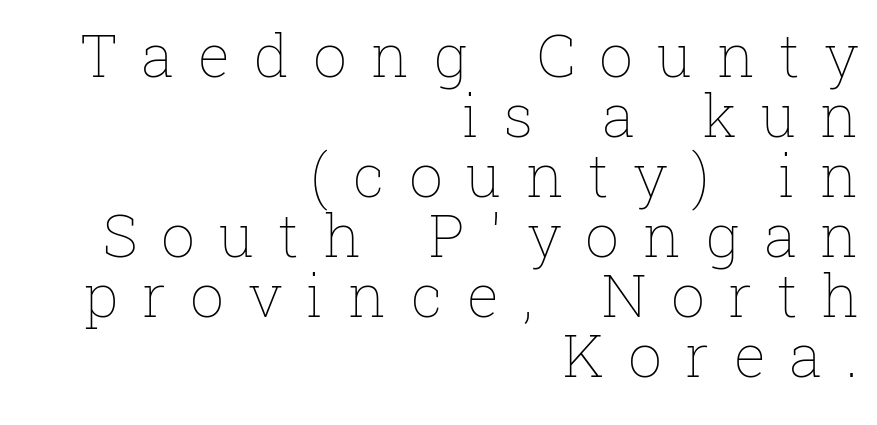
Q: Is the text bold? A: No.
Q: Is the text italic (slanted)? A: No, it is upright.
Q: Is the text underlined? A: No.
Q: How is the paragraph aligned? A: Right-aligned.
Q: Is the spacing between letters normal or unusually wide? A: Unusually wide.
Q: Is the spacing between lines tight, normal or loose? A: Tight.
Q: Width (condensed, normal, or wide)? A: Normal.
Q: Stroke contrast? A: Low.
Q: x-height? A: Medium.
Q: Monospaced? A: No.
